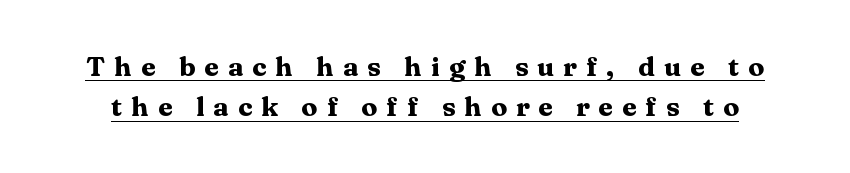
Reading down the column, the eye jumps a familiar distance to each next line. Honestly, the underline is the first thing you notice here. Each glyph is drawn with heavy, bold strokes. The letters stand upright; this is a roman face.
